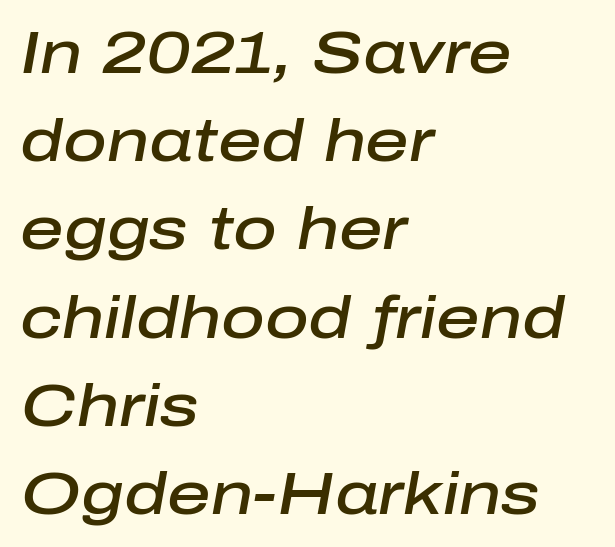
{"italic": "yes", "lean": "right", "slant_degrees": 10, "bold": "semi", "weight": "semibold", "width": "normal", "stroke_contrast": "low", "x_height": "medium", "monospaced": "no", "underline": "no", "align": "left", "line_spacing": "normal", "line_spacing_ratio": 1.47, "letter_spacing": "normal", "letter_spacing_em": 0.0, "glyph_px": 60}
